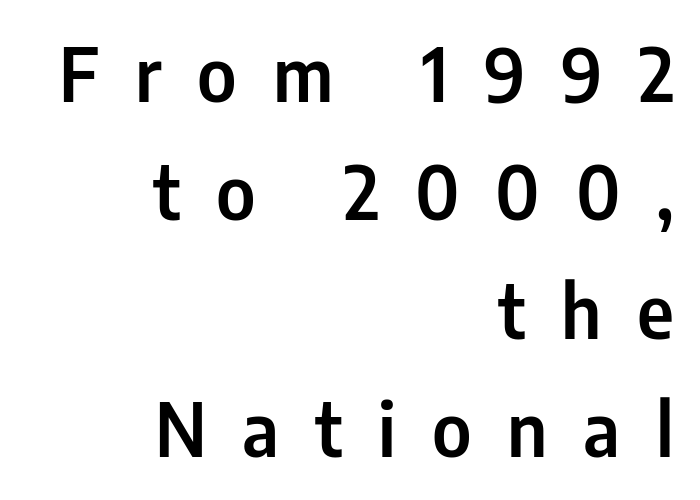
Words float on clear page, feet unadorned. You can tell it's not italic because the verticals are truly vertical. Think of a printed novel: that variable character pitch is what you see here. Baseline-to-baseline distance is the conventional proportion of letter height.
